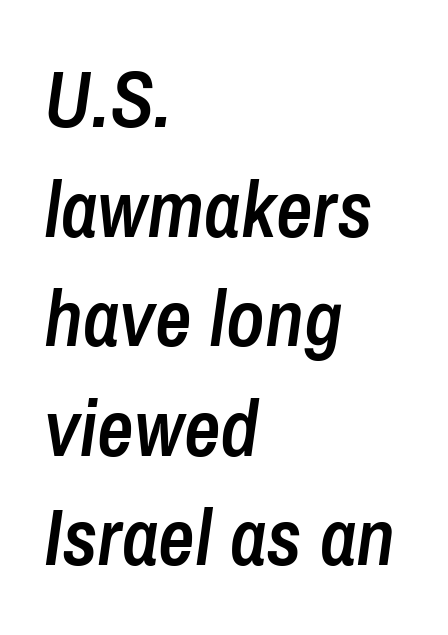
Q: Is the text bold? A: Semi-bold.
Q: Is the text italic (slanted)? A: Yes, it leans right by about 8 degrees.
Q: Is the text underlined? A: No.
Q: How is the paragraph aligned? A: Left-aligned.
Q: Is the spacing between letters normal or unusually wide? A: Normal.
Q: Is the spacing between lines tight, normal or loose? A: Normal.
Q: Width (condensed, normal, or wide)? A: Condensed.
Q: Stroke contrast? A: Low.
Q: x-height? A: Medium.
Q: Monospaced? A: No.
